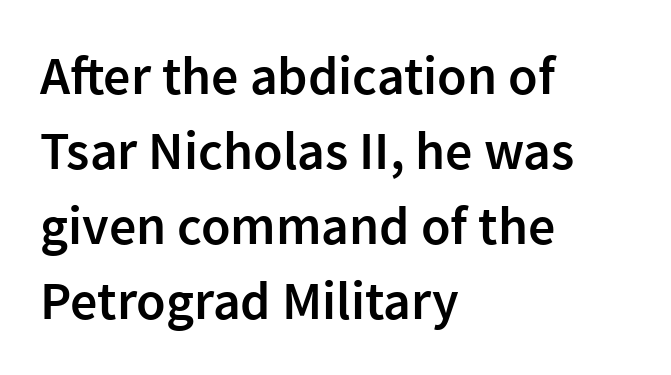
Q: Is the text bold? A: Semi-bold.
Q: Is the text italic (slanted)? A: No, it is upright.
Q: Is the typeface a serif or a sans-serif typeface? A: Sans-serif.
Q: Is the text underlined? A: No.
Q: How is the paragraph aligned? A: Left-aligned.
Q: Is the spacing between letters normal or unusually wide? A: Normal.
Q: Is the spacing between lines tight, normal or loose? A: Normal.
Q: Width (condensed, normal, or wide)? A: Normal.
Q: Stroke contrast? A: Low.
Q: x-height? A: Medium.
Q: Monospaced? A: No.
